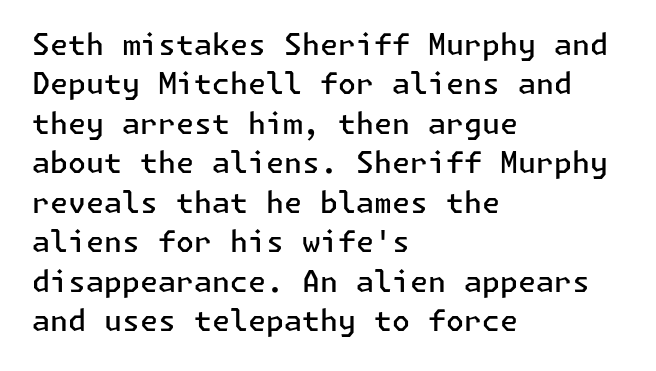
{"serif": "no", "italic": "no", "bold": "semi", "weight": "semibold", "width": "normal", "stroke_contrast": "low", "x_height": "medium", "underline": "no", "align": "left", "line_spacing": "normal", "line_spacing_ratio": 1.36, "letter_spacing": "normal", "letter_spacing_em": 0.0, "glyph_px": 29}
